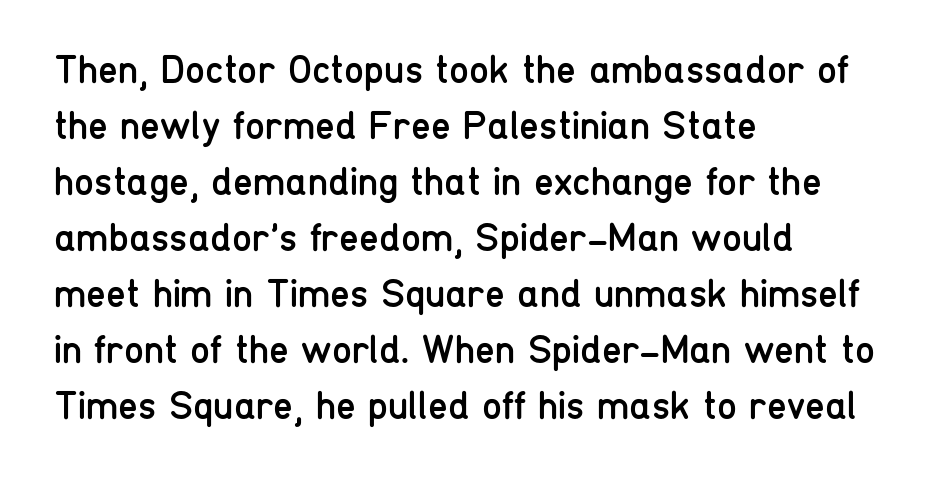
Q: Is the text bold? A: No.
Q: Is the text italic (slanted)? A: No, it is upright.
Q: Is the typeface a serif or a sans-serif typeface? A: Sans-serif.
Q: Is the text underlined? A: No.
Q: How is the paragraph aligned? A: Left-aligned.
Q: Is the spacing between letters normal or unusually wide? A: Normal.
Q: Is the spacing between lines tight, normal or loose? A: Normal.
Q: Width (condensed, normal, or wide)? A: Condensed.
Q: Stroke contrast? A: Low.
Q: x-height? A: Medium.
Q: Monospaced? A: No.
